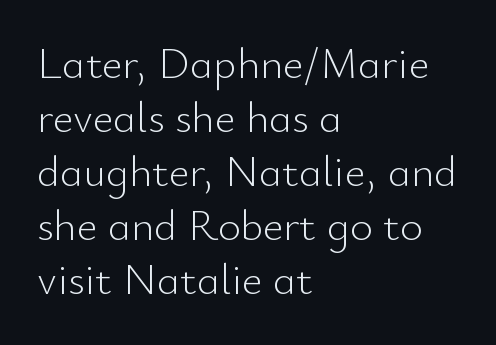
The image shows 44 px light sans-serif type, upright; set left-aligned, line spacing 1.23x, normal letter spacing, not underlined; low stroke contrast and a small x-height.
